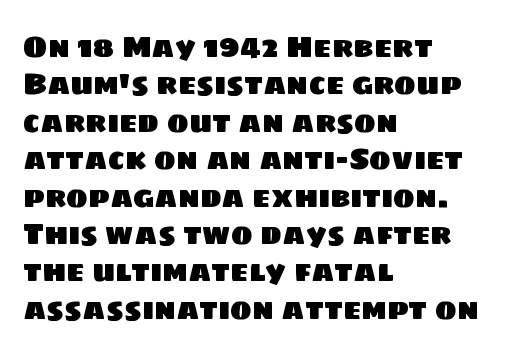
Q: Is the typeface a serif or a sans-serif typeface? A: Sans-serif.
Q: Is the text underlined? A: No.
Q: How is the paragraph aligned? A: Left-aligned.
Q: Is the spacing between letters normal or unusually wide? A: Normal.
Q: Is the spacing between lines tight, normal or loose? A: Normal.
Q: Width (condensed, normal, or wide)? A: Normal.
Q: Stroke contrast? A: Low.
Q: x-height? A: Large.
Q: Monospaced? A: No.
